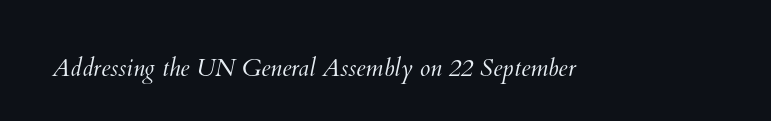
The image shows 24 px text type; set normal letter spacing, not underlined.
